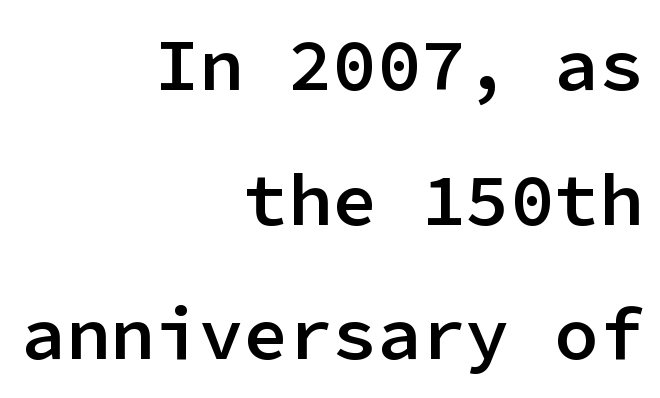
Is the letter spacing exaggerated? No — it looks like the ordinary default. The gap between lines stays unmarked. Strokes here are thickened, but only to semibold level. A flush-right, rag-left setting is used for this passage. Designer's note — italics off, roman on.
